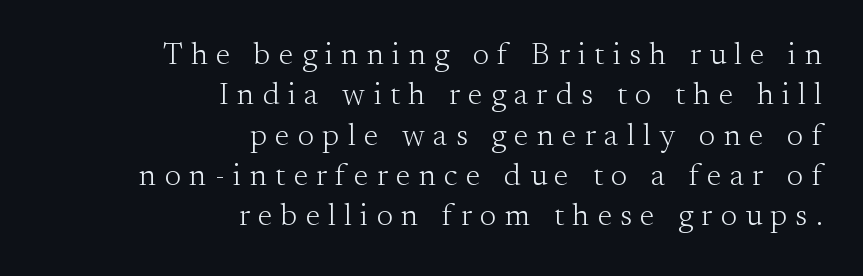
The image shows 31 px light serif type, upright; set right-aligned, normal line spacing (1.3x), unusually wide letter spacing (+0.27 em), not underlined; medium stroke contrast and a small x-height.
